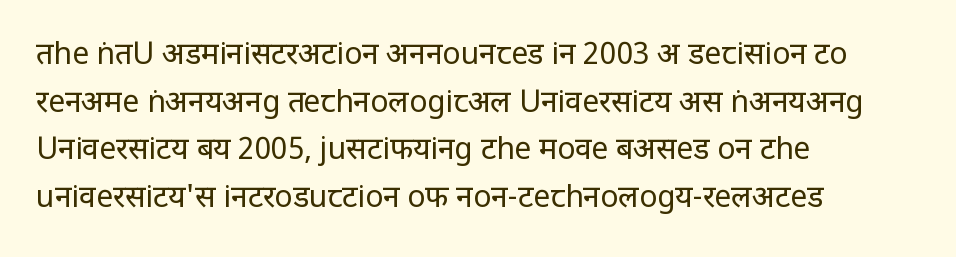
The characters are drawn with everyday or finer stroke widths. Rows of type keep a routine distance in the vertical direction. The passage shown has conventional tracking throughout. If you drew a ruler down the left edge, every line would touch it.
